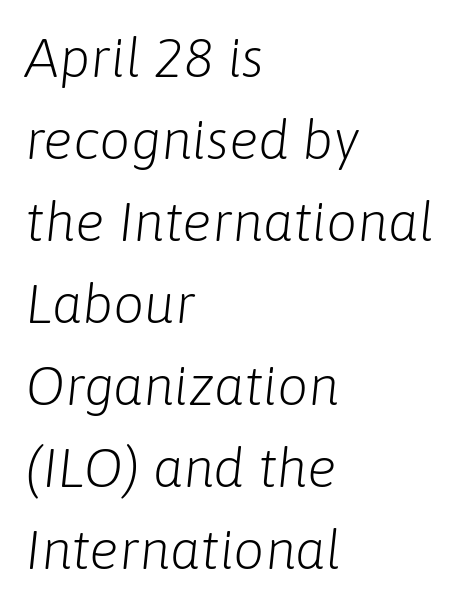
Q: Is the text bold? A: No.
Q: Is the text italic (slanted)? A: Yes, it leans right by about 6 degrees.
Q: Is the text underlined? A: No.
Q: How is the paragraph aligned? A: Left-aligned.
Q: Is the spacing between letters normal or unusually wide? A: Normal.
Q: Is the spacing between lines tight, normal or loose? A: Normal.
Q: Width (condensed, normal, or wide)? A: Normal.
Q: Stroke contrast? A: Low.
Q: x-height? A: Medium.
Q: Monospaced? A: No.
